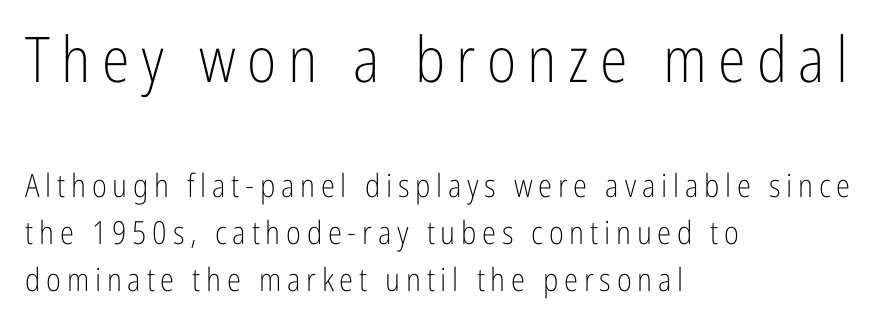
{"serif": "no", "italic": "no", "bold": "no", "weight": "light", "width": "condensed", "stroke_contrast": "low", "x_height": "medium", "monospaced": "no", "underline": "no", "align": "left", "line_spacing": "normal", "line_spacing_ratio": 1.47, "larger_block": "first", "size_ratio": 1.97, "glyph_px": 63}
